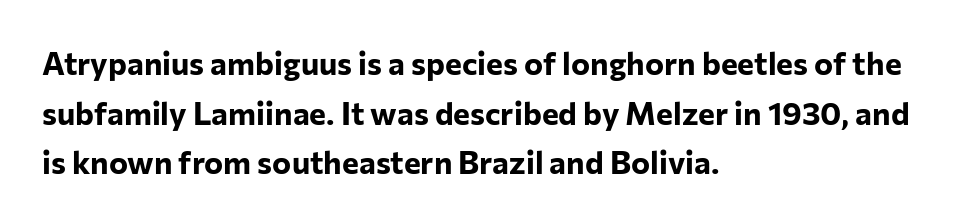
Q: Is the text bold? A: Yes.
Q: Is the text italic (slanted)? A: No, it is upright.
Q: Is the typeface a serif or a sans-serif typeface? A: Sans-serif.
Q: Is the text underlined? A: No.
Q: How is the paragraph aligned? A: Left-aligned.
Q: Is the spacing between letters normal or unusually wide? A: Normal.
Q: Is the spacing between lines tight, normal or loose? A: Normal.
Q: Width (condensed, normal, or wide)? A: Normal.
Q: Stroke contrast? A: Low.
Q: x-height? A: Medium.
Q: Monospaced? A: No.
